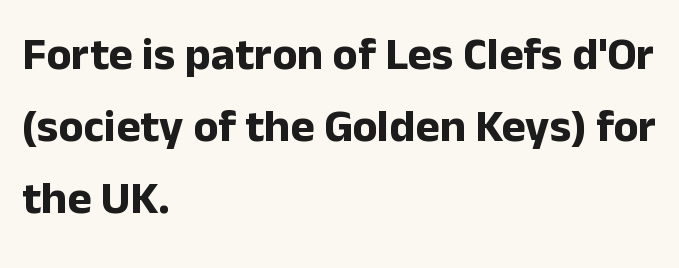
Q: Is the text bold? A: Yes.
Q: Is the text italic (slanted)? A: No, it is upright.
Q: Is the typeface a serif or a sans-serif typeface? A: Sans-serif.
Q: Is the text underlined? A: No.
Q: How is the paragraph aligned? A: Left-aligned.
Q: Is the spacing between letters normal or unusually wide? A: Normal.
Q: Is the spacing between lines tight, normal or loose? A: Normal.
Q: Width (condensed, normal, or wide)? A: Normal.
Q: Stroke contrast? A: Low.
Q: x-height? A: Medium.
Q: Monospaced? A: No.
